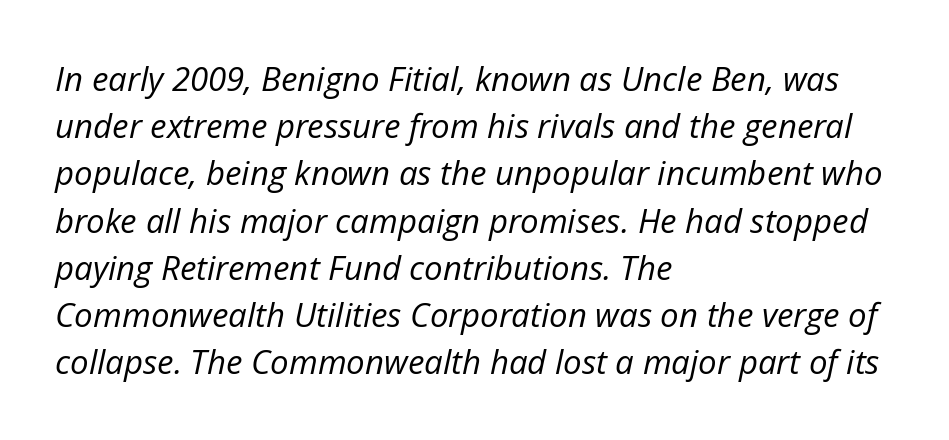
The letters look calm and open, with moderate or lighter stems. Has an underline been added? It has not. How would I describe the line gaps? Plain and ordinary. Does the lettering tilt? It does — this is italic.
